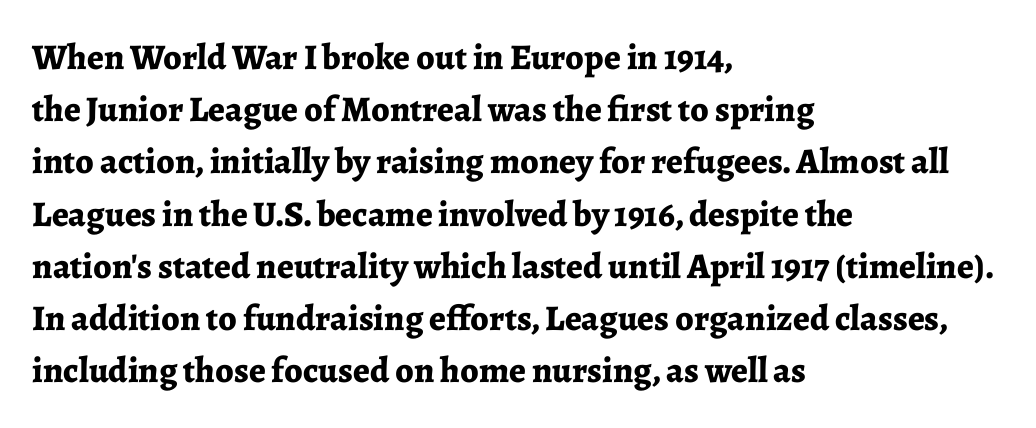
Q: Is the text bold? A: Yes.
Q: Is the text italic (slanted)? A: No, it is upright.
Q: Is the typeface a serif or a sans-serif typeface? A: Serif.
Q: Is the text underlined? A: No.
Q: How is the paragraph aligned? A: Left-aligned.
Q: Is the spacing between letters normal or unusually wide? A: Normal.
Q: Is the spacing between lines tight, normal or loose? A: Normal.
Q: Width (condensed, normal, or wide)? A: Normal.
Q: Stroke contrast? A: Low.
Q: x-height? A: Medium.
Q: Monospaced? A: No.
